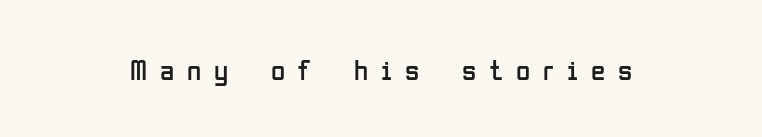
Typographically, this falls in the sans-serif category. Characters remain perfectly vertical along every line. Proportional: the letters do not fall into vertical columns. No heavy texture on the line: the type isn't bold. Each word looks stretched out because of the extra space between its letters. The baseline area is clear.
